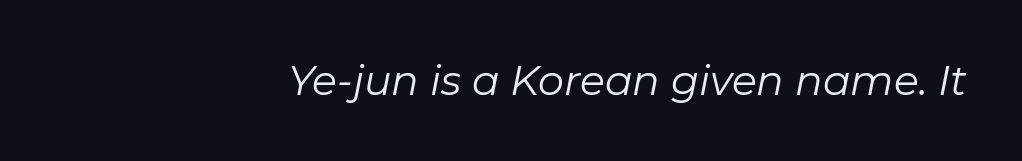
{"italic": "yes", "lean": "right", "slant_degrees": 11, "bold": "no", "weight": "regular", "width": "normal", "stroke_contrast": "low", "x_height": "medium", "monospaced": "no", "underline": "no", "align": "right", "letter_spacing": "normal", "letter_spacing_em": 0.0, "glyph_px": 41}
